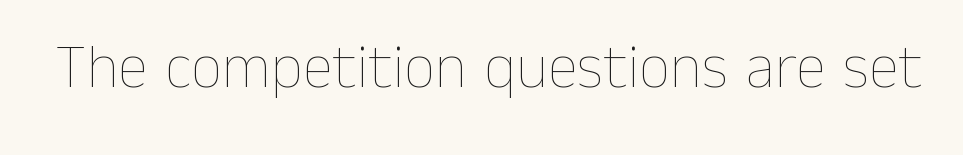
When letters stand straight like this, we call the style roman or upright. A typesetter would call this proportional, since set widths differ per character. There is no visible air inserted between adjacent glyphs. Only glyphs here, with clear space below each row.
